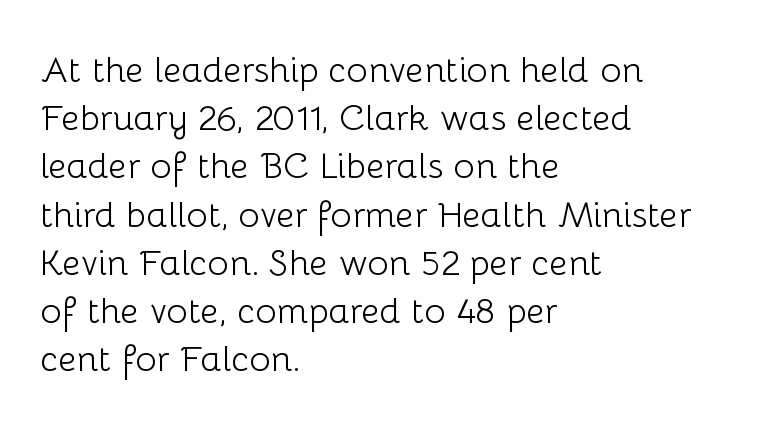
Q: Is the text bold? A: No.
Q: Is the text italic (slanted)? A: No, it is upright.
Q: Is the typeface a serif or a sans-serif typeface? A: Sans-serif.
Q: Is the text underlined? A: No.
Q: How is the paragraph aligned? A: Left-aligned.
Q: Is the spacing between letters normal or unusually wide? A: Normal.
Q: Is the spacing between lines tight, normal or loose? A: Normal.
Q: Width (condensed, normal, or wide)? A: Normal.
Q: Stroke contrast? A: Low.
Q: x-height? A: Medium.
Q: Monospaced? A: No.
